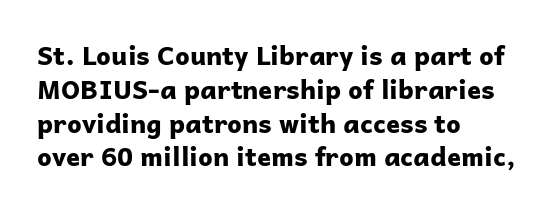
{"italic": "no", "bold": "yes", "underline": "no", "align": "left", "line_spacing": "normal", "line_spacing_ratio": 1.3, "letter_spacing": "normal", "letter_spacing_em": 0.0, "glyph_px": 26}
